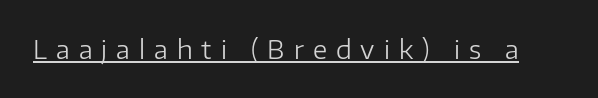
Q: Is the text bold? A: No.
Q: Is the text italic (slanted)? A: No, it is upright.
Q: Is the text underlined? A: Yes.
Q: Is the spacing between letters normal or unusually wide? A: Unusually wide.
